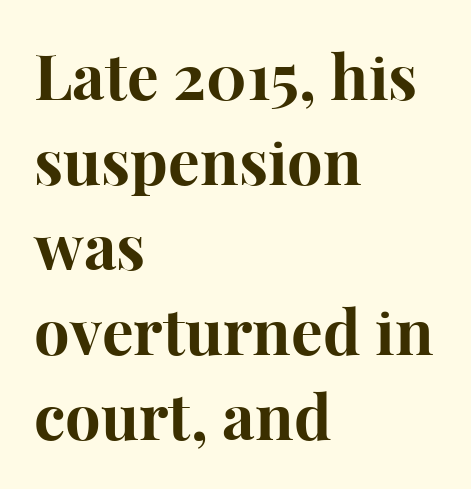
Q: Is the text bold? A: Yes.
Q: Is the text italic (slanted)? A: No, it is upright.
Q: Is the typeface a serif or a sans-serif typeface? A: Serif.
Q: Is the text underlined? A: No.
Q: How is the paragraph aligned? A: Left-aligned.
Q: Is the spacing between letters normal or unusually wide? A: Normal.
Q: Is the spacing between lines tight, normal or loose? A: Normal.
Q: Width (condensed, normal, or wide)? A: Normal.
Q: Stroke contrast? A: High.
Q: x-height? A: Medium.
Q: Monospaced? A: No.
